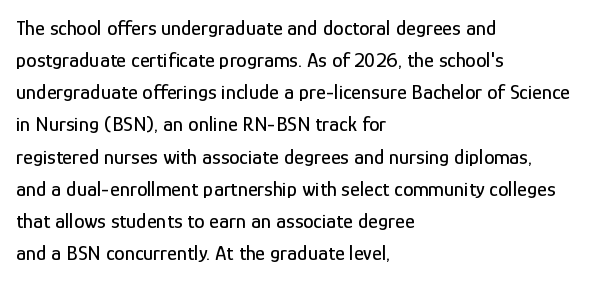
{"italic": "no", "underline": "no", "align": "left", "line_spacing": "normal", "line_spacing_ratio": 1.53, "letter_spacing": "normal", "letter_spacing_em": 0.0, "glyph_px": 21}
